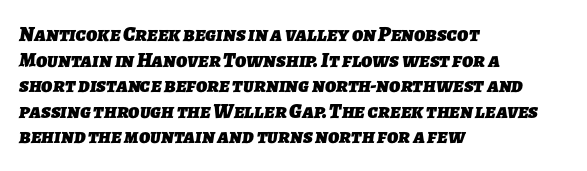
{"bold": "yes", "underline": "no", "align": "left", "line_spacing_ratio": 1.22, "letter_spacing": "normal", "letter_spacing_em": 0.0, "glyph_px": 21}
